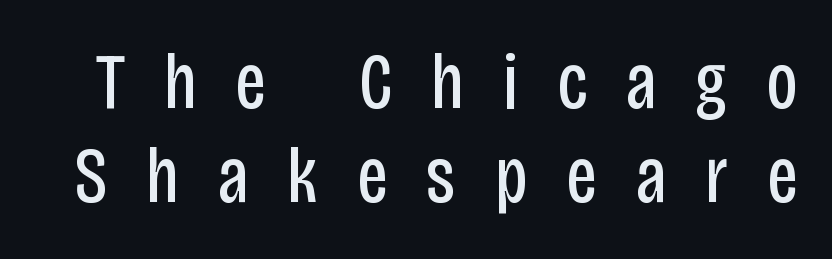
Q: Is the text bold? A: No.
Q: Is the text italic (slanted)? A: No, it is upright.
Q: Is the typeface a serif or a sans-serif typeface? A: Sans-serif.
Q: Is the text underlined? A: No.
Q: Is the spacing between letters normal or unusually wide? A: Unusually wide.
Q: Width (condensed, normal, or wide)? A: Condensed.
Q: Stroke contrast? A: Low.
Q: x-height? A: Large.
Q: Monospaced? A: No.
